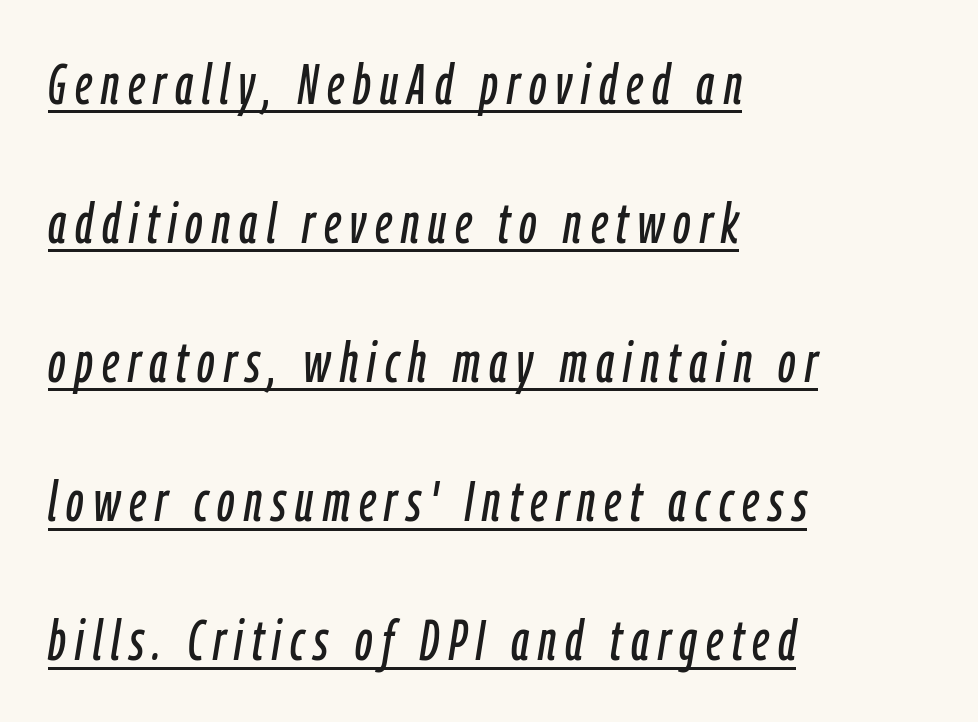
Q: Is the text italic (slanted)? A: Yes, it leans right by about 9 degrees.
Q: Is the text underlined? A: Yes.
Q: How is the paragraph aligned? A: Left-aligned.
Q: Is the spacing between lines tight, normal or loose? A: Loose.
Q: Width (condensed, normal, or wide)? A: Condensed.
Q: Stroke contrast? A: Low.
Q: x-height? A: Medium.
Q: Monospaced? A: No.
